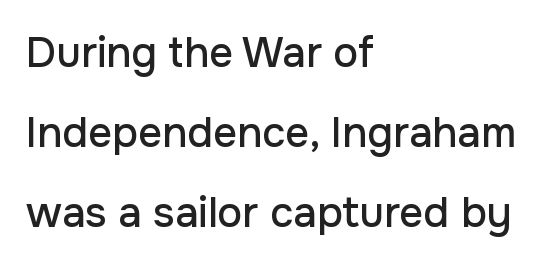
{"serif": "no", "italic": "no", "width": "normal", "stroke_contrast": "low", "x_height": "medium", "monospaced": "no", "underline": "no", "align": "left", "line_spacing": "loose", "line_spacing_ratio": 1.91, "letter_spacing": "normal", "letter_spacing_em": 0.0, "glyph_px": 42}
